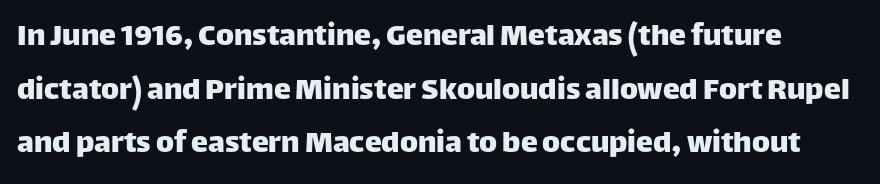
{"serif": "no", "italic": "no", "width": "normal", "stroke_contrast": "low", "x_height": "large", "monospaced": "no", "underline": "no", "line_spacing": "normal", "line_spacing_ratio": 1.58, "letter_spacing": "normal", "letter_spacing_em": 0.0, "glyph_px": 34}
